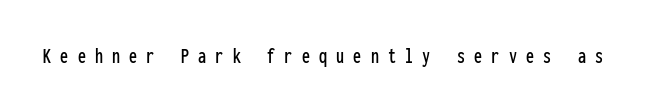
Q: Is the text italic (slanted)? A: No, it is upright.
Q: Is the text underlined? A: No.
Q: Is the spacing between letters normal or unusually wide? A: Unusually wide.
